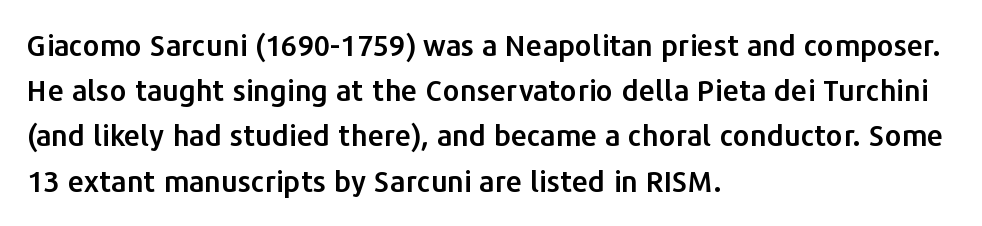
The specimen omits any rule beneath the text block's lines. Is the block centered? No — it sits flush against the left margin. Italic: no, the glyphs are upright roman. Spacing between characters is what you'd get straight out of the box.
